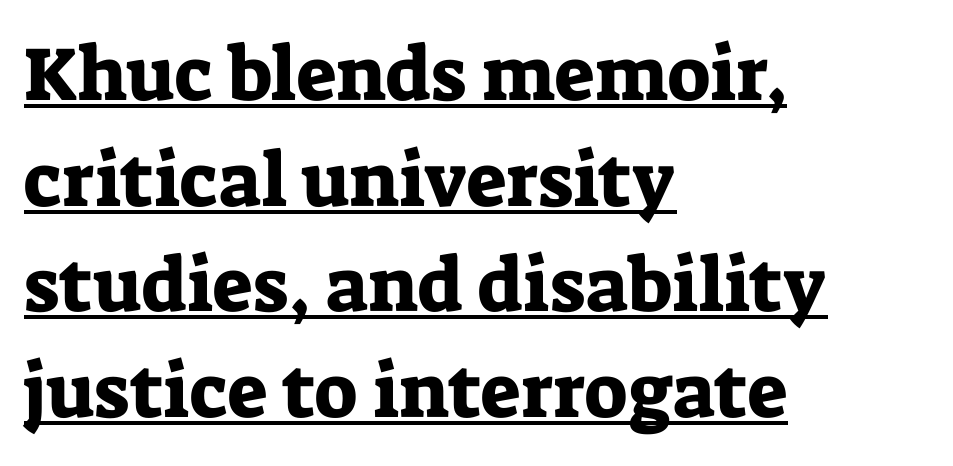
Q: Is the text italic (slanted)? A: No, it is upright.
Q: Is the typeface a serif or a sans-serif typeface? A: Serif.
Q: Is the text underlined? A: Yes.
Q: How is the paragraph aligned? A: Left-aligned.
Q: Is the spacing between letters normal or unusually wide? A: Normal.
Q: Is the spacing between lines tight, normal or loose? A: Normal.
Q: Width (condensed, normal, or wide)? A: Normal.
Q: Stroke contrast? A: Low.
Q: x-height? A: Medium.
Q: Monospaced? A: No.
